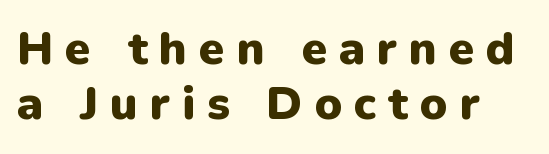
Q: Is the text bold? A: Yes.
Q: Is the text italic (slanted)? A: No, it is upright.
Q: Is the typeface a serif or a sans-serif typeface? A: Sans-serif.
Q: Is the text underlined? A: No.
Q: How is the paragraph aligned? A: Left-aligned.
Q: Is the spacing between letters normal or unusually wide? A: Unusually wide.
Q: Width (condensed, normal, or wide)? A: Normal.
Q: Stroke contrast? A: Low.
Q: x-height? A: Medium.
Q: Monospaced? A: No.
